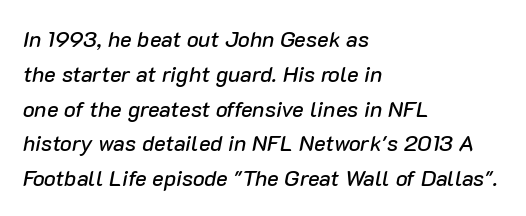
Q: Is the text italic (slanted)? A: Yes, it leans right by about 10 degrees.
Q: Is the text underlined? A: No.
Q: How is the paragraph aligned? A: Left-aligned.
Q: Is the spacing between letters normal or unusually wide? A: Normal.
Q: Is the spacing between lines tight, normal or loose? A: Normal.
